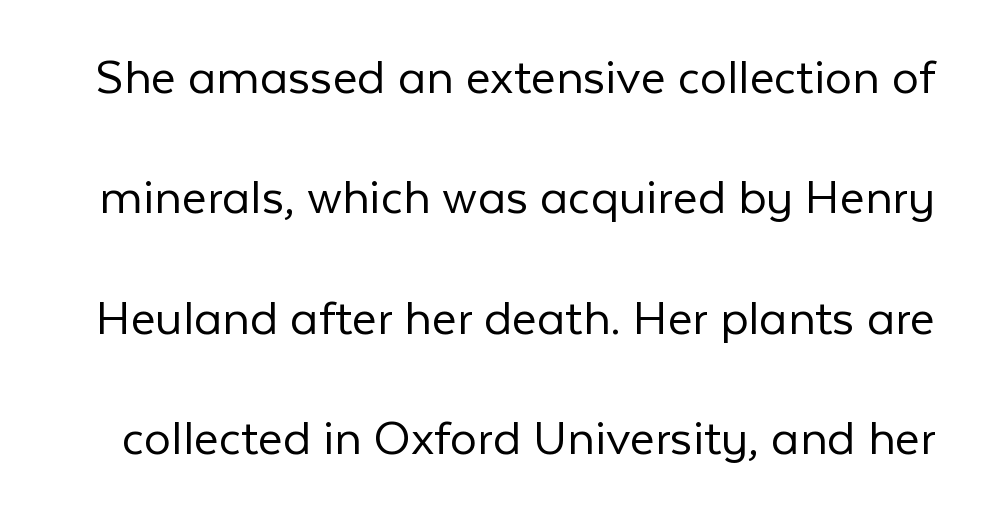
Unbolded letterforms with no extra heft. Bare-footed words on every line. Spacing verdict: proportional, widths tailored to each character. The letters stand straight up with perfectly vertical stems.
